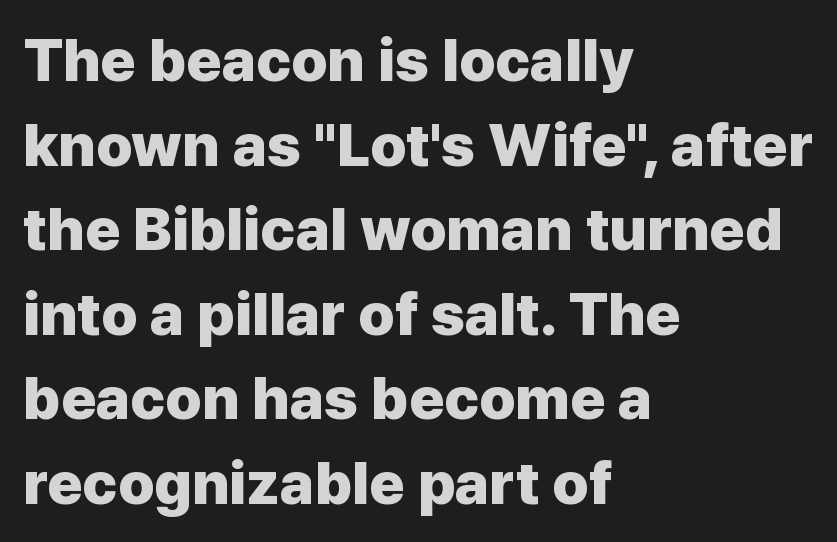
The image shows 60 px heavy sans-serif type, upright; set left-aligned, normal line spacing (1.41x), normal letter spacing, not underlined; low stroke contrast and a medium x-height.
